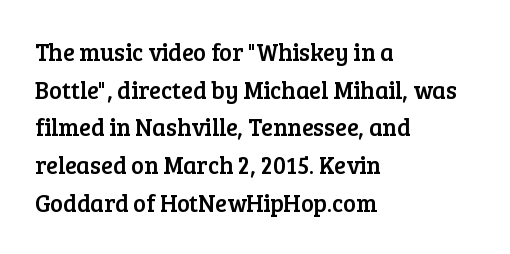
{"italic": "no", "underline": "no", "align": "left", "line_spacing": "normal", "line_spacing_ratio": 1.57, "letter_spacing": "normal", "letter_spacing_em": 0.0, "glyph_px": 24}
